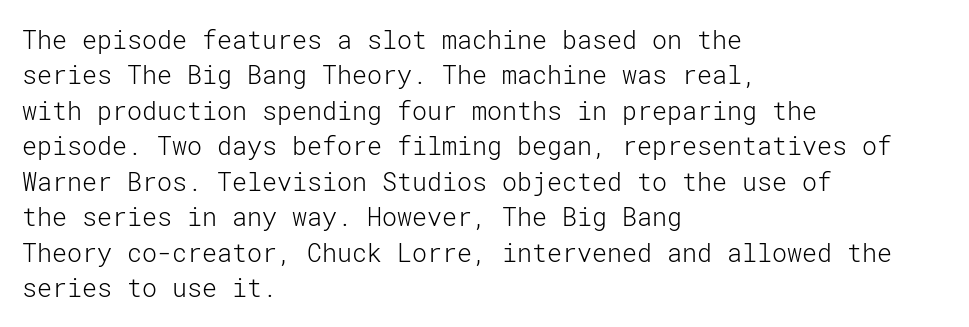
{"italic": "no", "bold": "no", "underline": "no", "align": "left", "line_spacing": "normal", "line_spacing_ratio": 1.42, "letter_spacing": "normal", "letter_spacing_em": 0.0, "glyph_px": 25}
